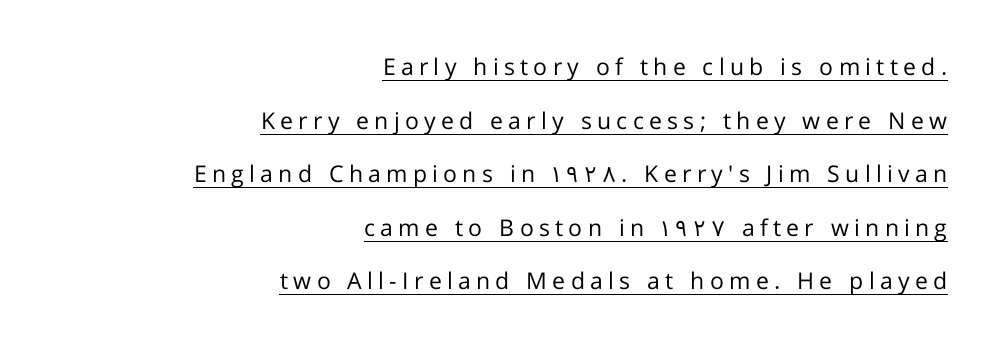
Q: Is the text bold? A: No.
Q: Is the text italic (slanted)? A: No, it is upright.
Q: Is the text underlined? A: Yes.
Q: How is the paragraph aligned? A: Right-aligned.
Q: Is the spacing between letters normal or unusually wide? A: Unusually wide.
Q: Is the spacing between lines tight, normal or loose? A: Loose.
